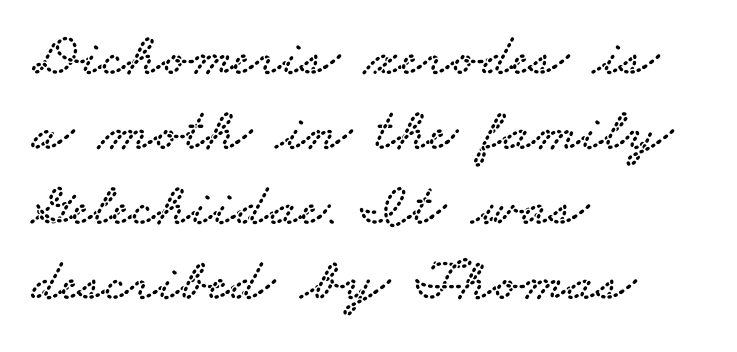
Casual observation: everything's shoved over to the left. Is the letter spacing exaggerated? No — it looks like the ordinary default. To sum up the face: it has serifs. The words here are not underlined.
